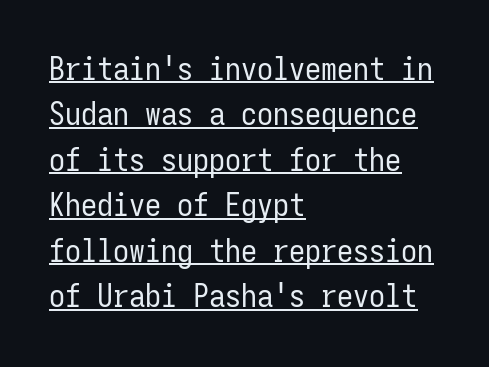
The lettering is marked with a stroke running underneath it. Line starts are locked; line ends wander. How would I describe the line gaps? Plain and ordinary. The rendering uses typewriter-style spacing with identical character cells. Heaviness? Minimal to ordinary, like unemphasized prose. When letters stand straight like this, we call the style roman or upright.
